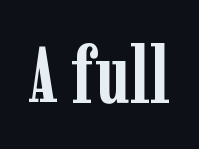
{"serif": "yes", "italic": "no", "bold": "yes", "weight": "semibold", "width": "condensed", "stroke_contrast": "low", "x_height": "medium", "monospaced": "no", "underline": "no", "letter_spacing": "normal", "letter_spacing_em": 0.0, "glyph_px": 78}
